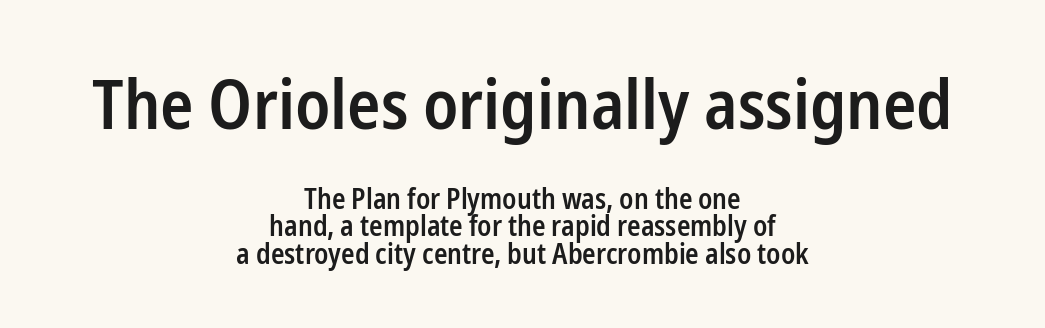
Caption: upper text group enlarged, lower text group reduced. Grotesque or geometric, the face here clearly has no serifs. Posture: straight, roman, zero tilt. The setting favours the middle, as headings and verse often do. Baseline-to-baseline distance is barely more than the letter height. Nobody touched the tracking dial on this one.
